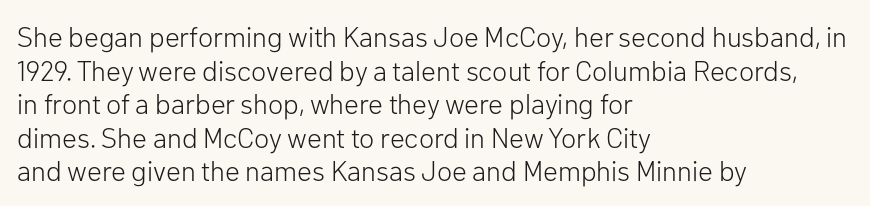
{"serif": "no", "italic": "no", "bold": "no", "weight": "light", "width": "normal", "stroke_contrast": "low", "x_height": "medium", "monospaced": "no", "underline": "no", "align": "left", "line_spacing_ratio": 1.2, "letter_spacing": "normal", "letter_spacing_em": 0.0, "glyph_px": 28}
